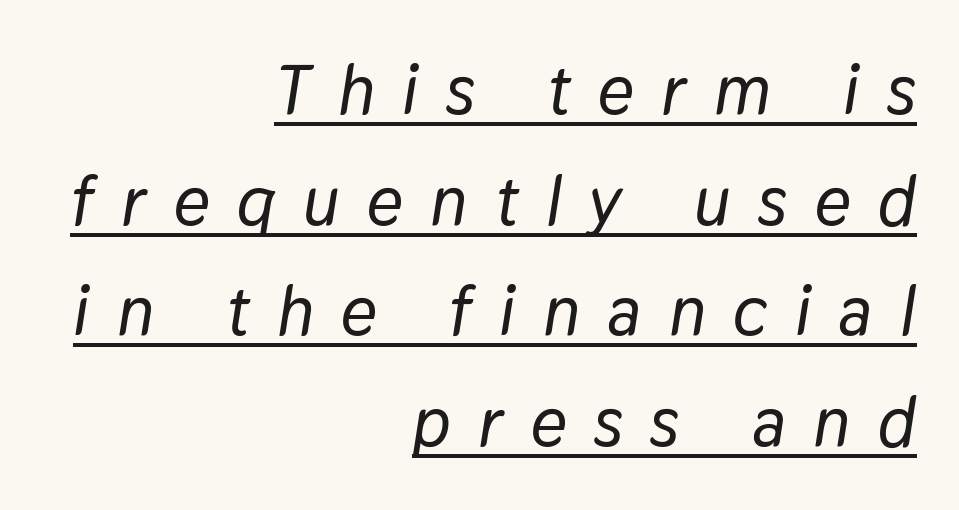
Q: Is the text italic (slanted)? A: Yes, it leans right by about 9 degrees.
Q: Is the text underlined? A: Yes.
Q: How is the paragraph aligned? A: Right-aligned.
Q: Is the spacing between letters normal or unusually wide? A: Unusually wide.
Q: Is the spacing between lines tight, normal or loose? A: Normal.
Q: Width (condensed, normal, or wide)? A: Normal.
Q: Stroke contrast? A: Low.
Q: x-height? A: Medium.
Q: Monospaced? A: No.
